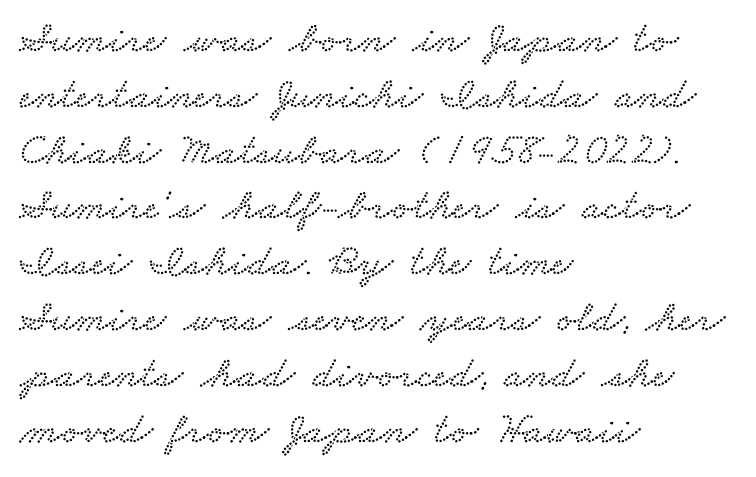
The image shows 45 px wide serif type; set left-aligned, line spacing 1.24x, normal letter spacing, not underlined; low stroke contrast and a small x-height.
